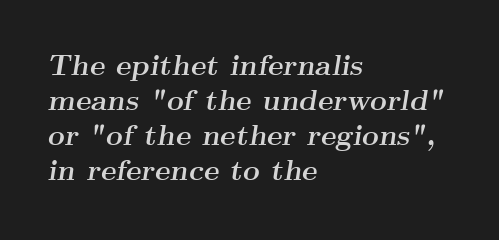
The image shows 29 px semibold, wide serif type, italic (leaning right); set left-aligned, line spacing 1.21x, normal letter spacing, not underlined; medium stroke contrast and a small x-height.
